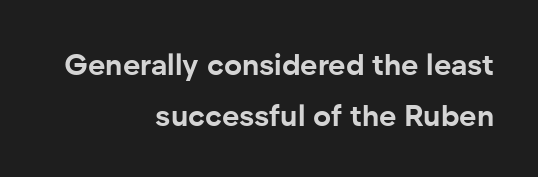
{"serif": "no", "italic": "no", "bold": "yes", "weight": "bold", "width": "normal", "stroke_contrast": "low", "x_height": "medium", "monospaced": "no", "underline": "no", "align": "right", "line_spacing_ratio": 1.71, "letter_spacing": "normal", "letter_spacing_em": 0.0, "glyph_px": 30}
